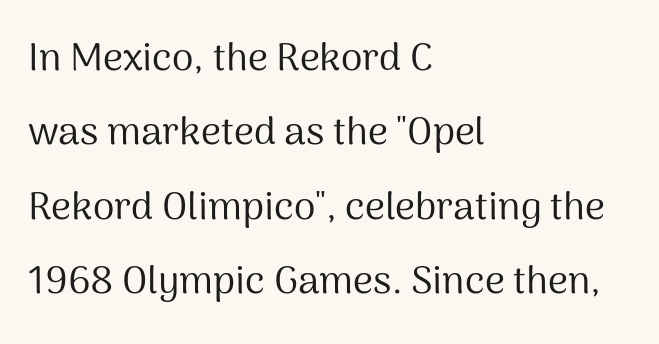
The image shows 39 px regular-weight sans-serif type, upright; set left-aligned, loose line spacing (1.91x), normal letter spacing, not underlined; medium stroke contrast and a medium x-height.
